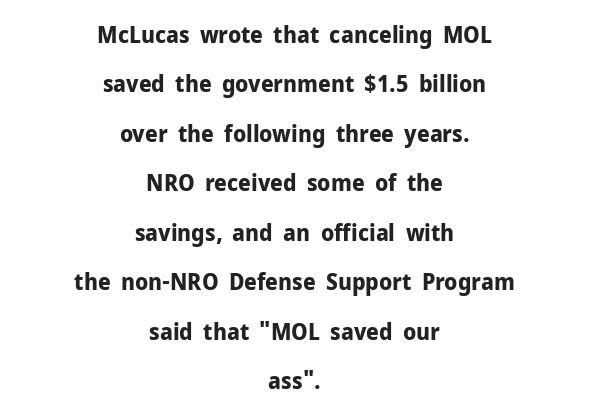
The tracking reads as untouched default to a designer's eye. Look at the stroke-to-counter ratio: heavy, a bold. Check the space under the baseline: it is left empty. These lines stack symmetrically, like a column narrowing and widening about its center. The block of text is sparse from top to bottom, with ample space between rows.
